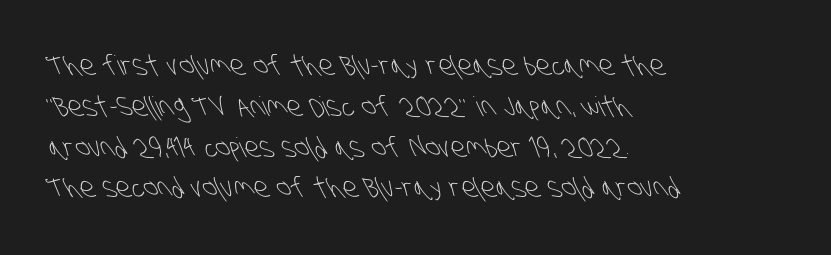
Q: Is the text bold? A: No.
Q: Is the text underlined? A: No.
Q: How is the paragraph aligned? A: Left-aligned.
Q: Is the spacing between letters normal or unusually wide? A: Normal.
Q: Is the spacing between lines tight, normal or loose? A: Normal.
